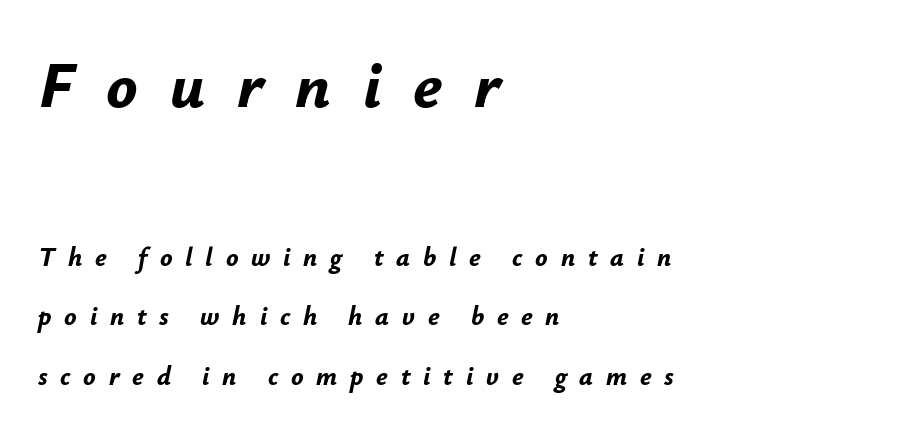
The image shows 65 px bold type, italic (leaning right); set left-aligned, loose line spacing (2.28x), unusually wide letter spacing (+0.49 em), not underlined; the first (top) block is 2.5x larger; low stroke contrast and a small x-height.
